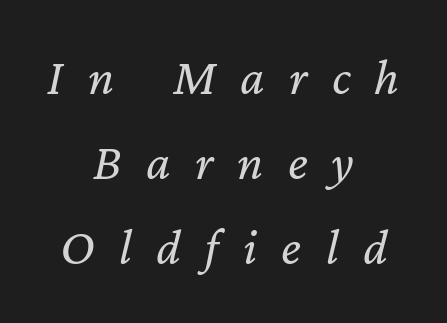
The image shows 52 px regular-weight type, italic (leaning right); set centered, normal line spacing (1.63x), unusually wide letter spacing (+0.47 em), not underlined; low stroke contrast and a medium x-height.
